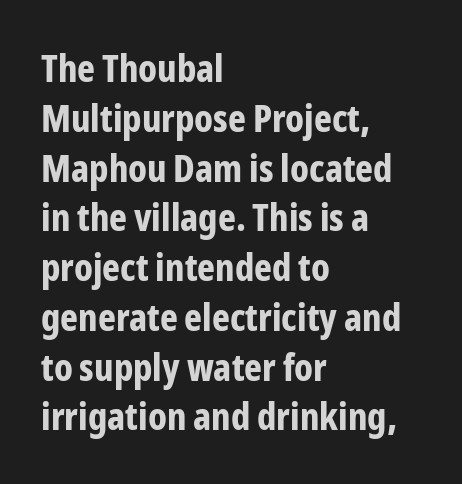
The image shows 38 px bold, condensed sans-serif type, upright; set left-aligned, normal line spacing (1.31x), normal letter spacing, not underlined; low stroke contrast and a medium x-height.
